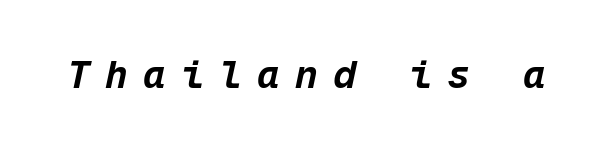
Q: Is the text bold? A: Yes.
Q: Is the text italic (slanted)? A: Yes, it leans right by about 12 degrees.
Q: Is the text underlined? A: No.
Q: Is the spacing between letters normal or unusually wide? A: Unusually wide.
Q: Width (condensed, normal, or wide)? A: Normal.
Q: Stroke contrast? A: Low.
Q: x-height? A: Medium.
Q: Monospaced? A: Yes.
